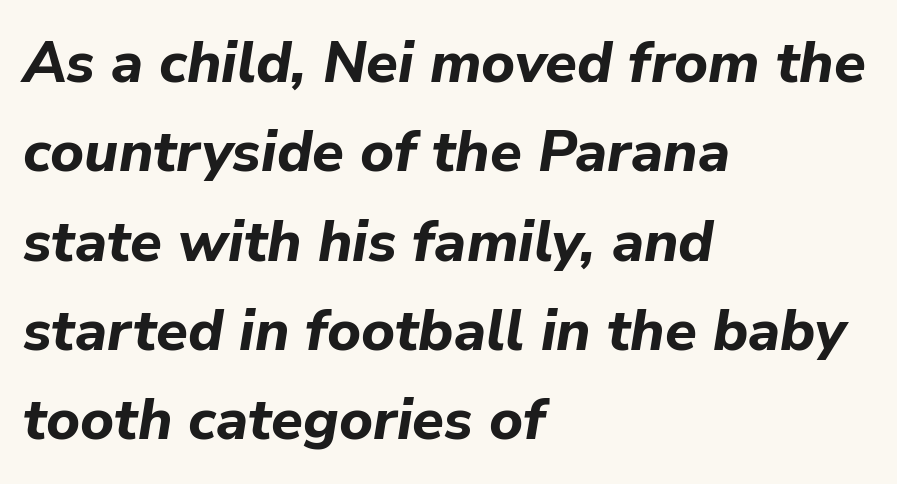
Yep, that's italic — everything's leaning. The letters sit at their default tracking, neither squeezed nor spread. In terms of weight, the rendering is a true, heavy bold. Words float on clear page, feet unadorned. The passage shown is typed in a proportional face where columns would drift. Quick note: interline space is typical.
